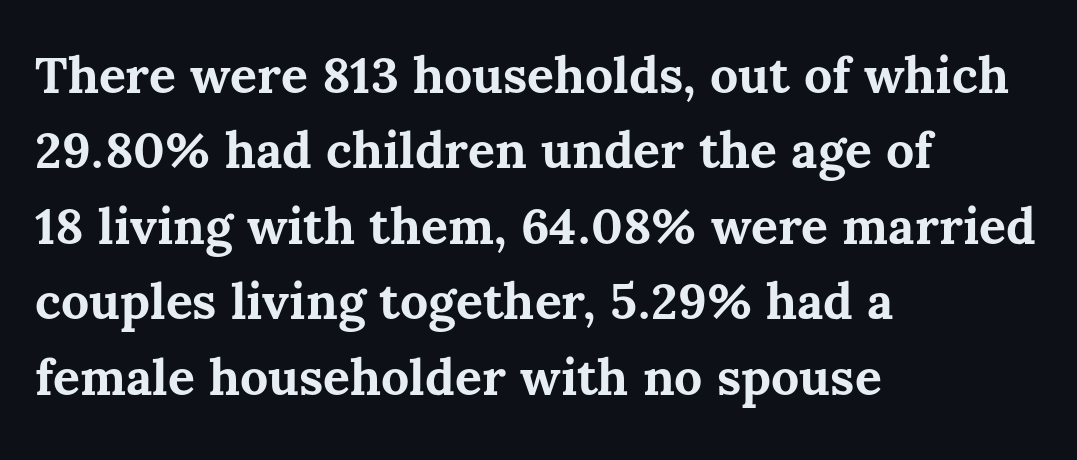
The image shows 50 px bold type, upright; set left-aligned, normal line spacing (1.51x), normal letter spacing, not underlined; medium stroke contrast and a medium x-height.
